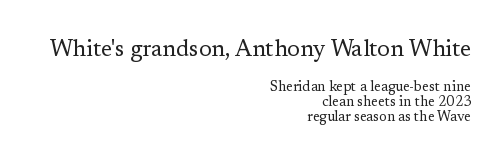
The typesetting does not lean heavy: it is not bold. Posture: vertical. Tightly led — the rows are bunched. How are the letters spaced? Ordinarily, with no added tracking. Compared with a flush-left layout, this one pins lines to the opposite, right side. Rule under the text: the space is simply empty.
